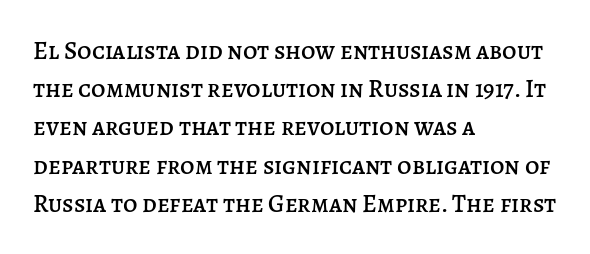
{"italic": "no", "underline": "no", "align": "left", "line_spacing": "normal", "line_spacing_ratio": 1.53, "letter_spacing": "normal", "letter_spacing_em": 0.0, "glyph_px": 25}
